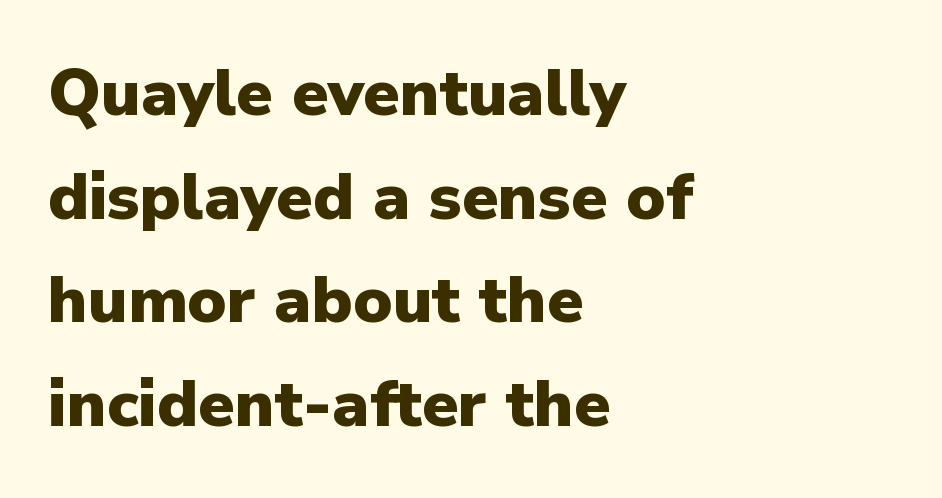
The image shows 66 px heavy sans-serif type, upright; set left-aligned, normal line spacing (1.57x), normal letter spacing, not underlined; low stroke contrast and a medium x-height.
